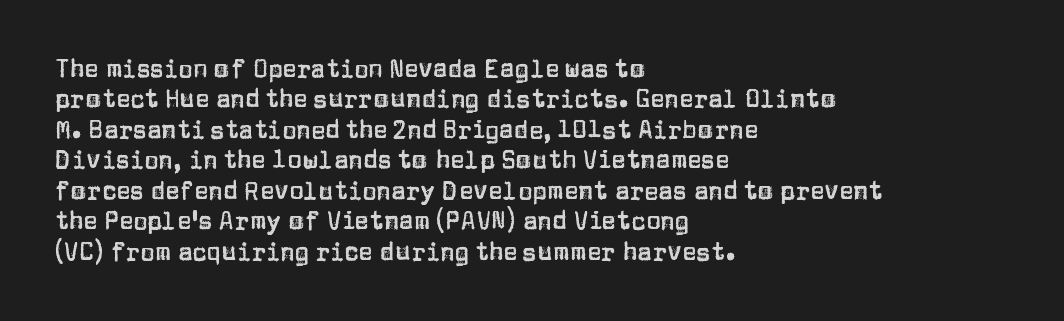
Q: Is the text italic (slanted)? A: No, it is upright.
Q: Is the text underlined? A: No.
Q: How is the paragraph aligned? A: Left-aligned.
Q: Is the spacing between letters normal or unusually wide? A: Normal.
Q: Is the spacing between lines tight, normal or loose? A: Normal.
